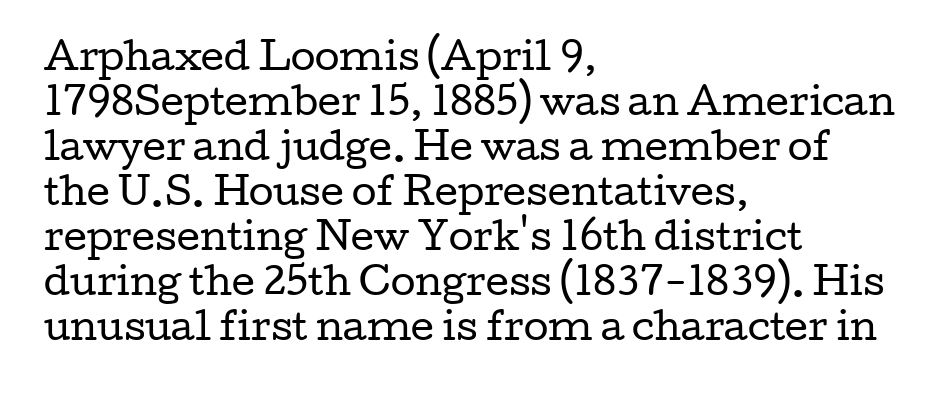
The image shows 36 px regular-weight, wide serif type, upright; set left-aligned, normal line spacing (1.25x), normal letter spacing, not underlined; low stroke contrast and a medium x-height.
